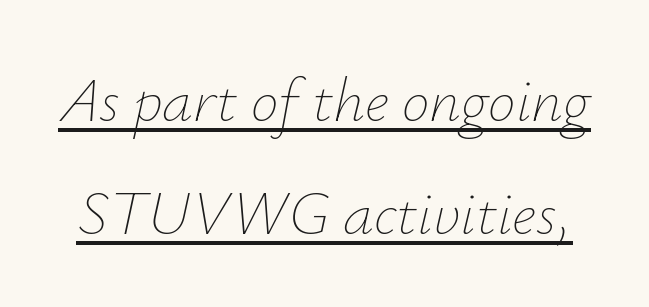
{"italic": "yes", "lean": "right", "slant_degrees": 12, "bold": "no", "weight": "thin", "width": "normal", "stroke_contrast": "low", "x_height": "small", "monospaced": "no", "underline": "yes", "line_spacing_ratio": 1.82, "letter_spacing": "normal", "letter_spacing_em": 0.0, "glyph_px": 62}
